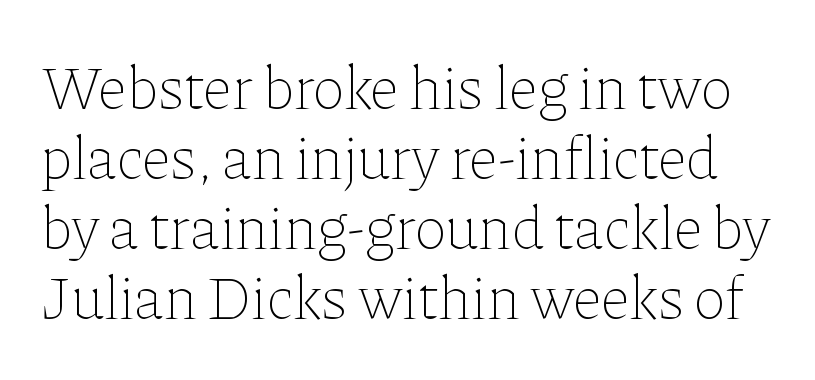
Q: Is the text bold? A: No.
Q: Is the text italic (slanted)? A: No, it is upright.
Q: Is the text underlined? A: No.
Q: Is the spacing between letters normal or unusually wide? A: Normal.
Q: Is the spacing between lines tight, normal or loose? A: Tight.
Q: Width (condensed, normal, or wide)? A: Normal.
Q: Stroke contrast? A: Low.
Q: x-height? A: Medium.
Q: Monospaced? A: No.
